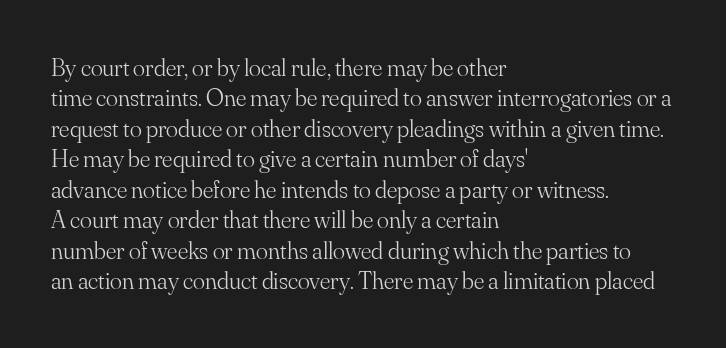
Q: Is the text bold? A: No.
Q: Is the text italic (slanted)? A: No, it is upright.
Q: Is the text underlined? A: No.
Q: How is the paragraph aligned? A: Left-aligned.
Q: Is the spacing between letters normal or unusually wide? A: Normal.
